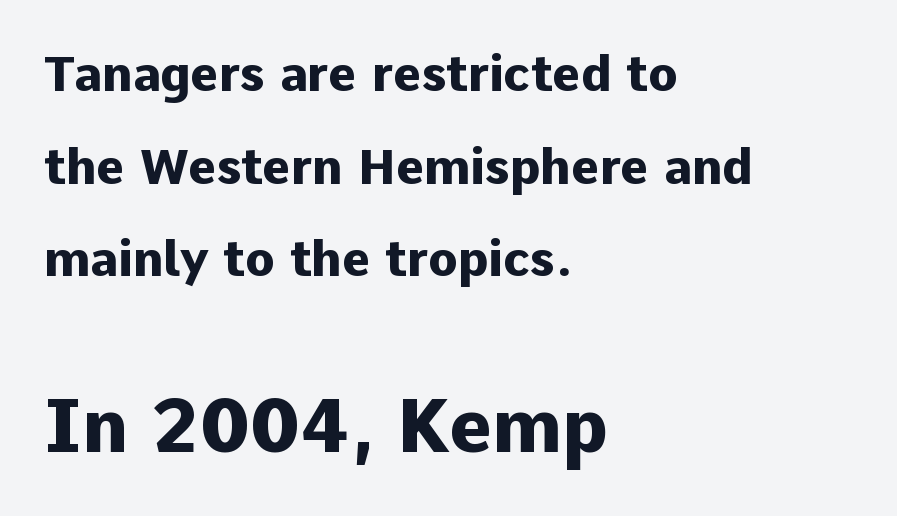
Regarding serifs, this sample does without them. The face used here is proportionally spaced, like ordinary book or web type. Layout note: lines flush left. Honestly, the letter spacing is just normal — you wouldn't notice it.
